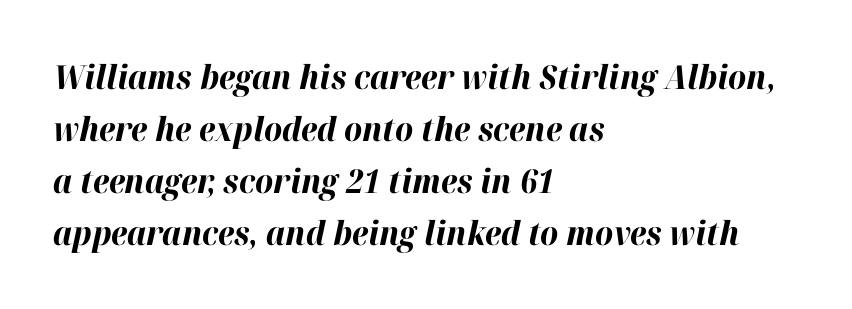
The image shows 33 px bold type, italic (leaning right); set left-aligned, normal line spacing (1.58x), normal letter spacing, not underlined; high stroke contrast and a medium x-height.
